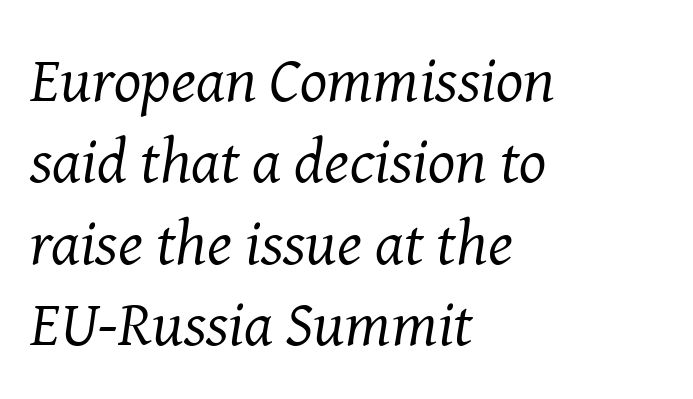
{"serif": "yes", "italic": "yes", "lean": "right", "slant_degrees": 8, "bold": "no", "weight": "regular", "width": "normal", "stroke_contrast": "medium", "x_height": "medium", "monospaced": "no", "underline": "no", "align": "left", "line_spacing": "normal", "line_spacing_ratio": 1.27, "letter_spacing": "normal", "letter_spacing_em": 0.0, "glyph_px": 64}
